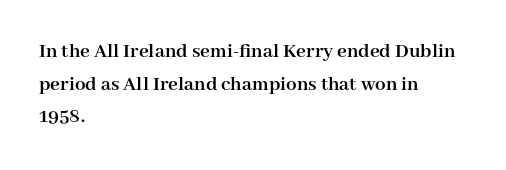
{"italic": "no", "bold": "yes", "underline": "no", "align": "left", "line_spacing": "normal", "line_spacing_ratio": 1.55, "letter_spacing": "normal", "letter_spacing_em": 0.0, "glyph_px": 21}
